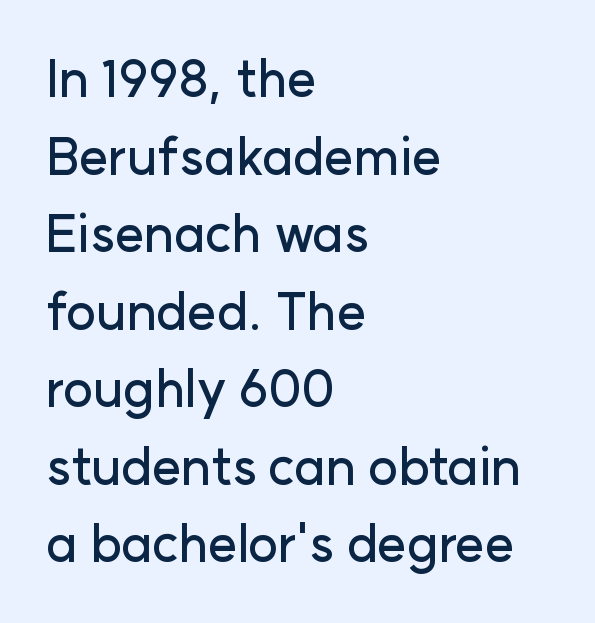
The image shows 51 px sans-serif type, upright; set left-aligned, normal line spacing (1.52x), normal letter spacing, not underlined; low stroke contrast and a medium x-height.
